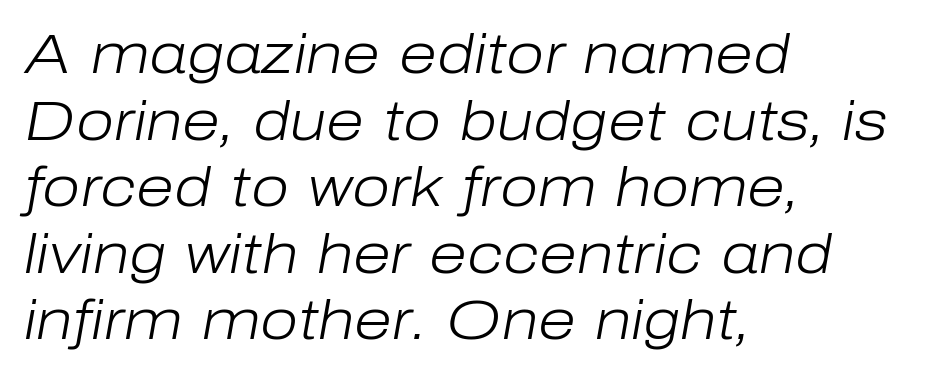
The image shows 55 px light type, italic (leaning right); set left-aligned, line spacing 1.21x, normal letter spacing, not underlined; low stroke contrast and a medium x-height.
